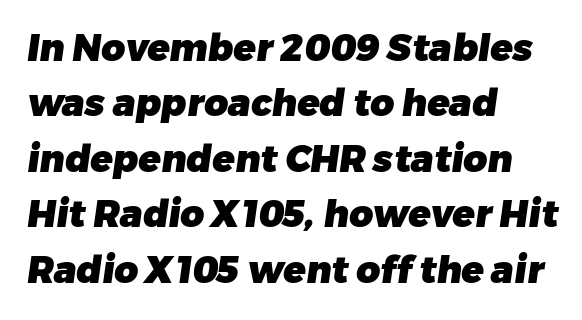
The image shows 37 px heavy sans-serif type; set left-aligned, normal line spacing (1.5x), normal letter spacing, not underlined; low stroke contrast and a medium x-height.
